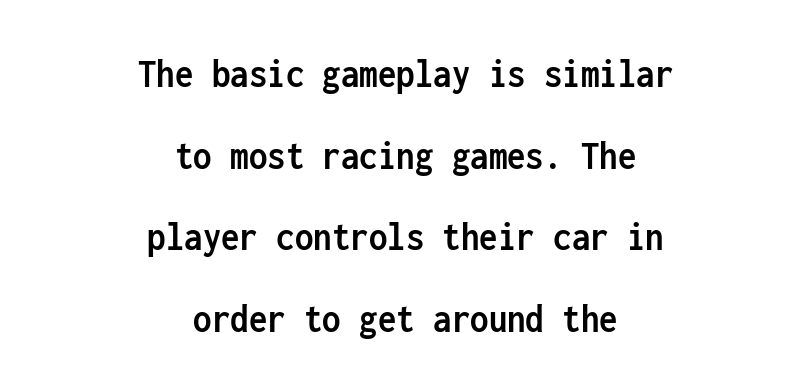
The image shows 41 px semibold, condensed sans-serif type, upright, monospaced; set centered, loose line spacing (1.99x), normal letter spacing, not underlined; low stroke contrast and a medium x-height.
